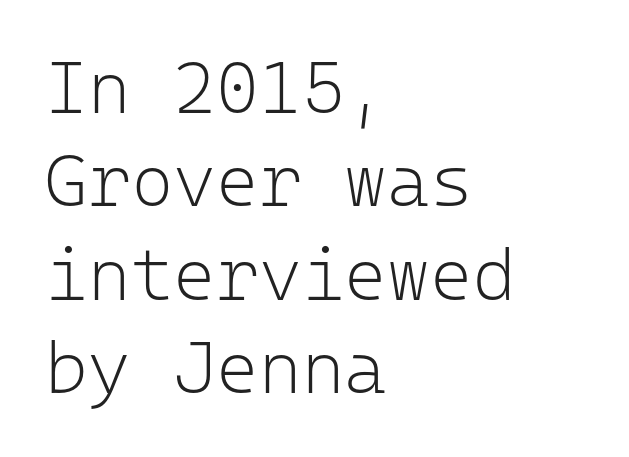
{"serif": "no", "italic": "no", "bold": "no", "weight": "light", "width": "normal", "stroke_contrast": "low", "x_height": "medium", "monospaced": "yes", "underline": "no", "align": "left", "line_spacing": "normal", "line_spacing_ratio": 1.28, "letter_spacing": "normal", "letter_spacing_em": 0.0, "glyph_px": 73}
